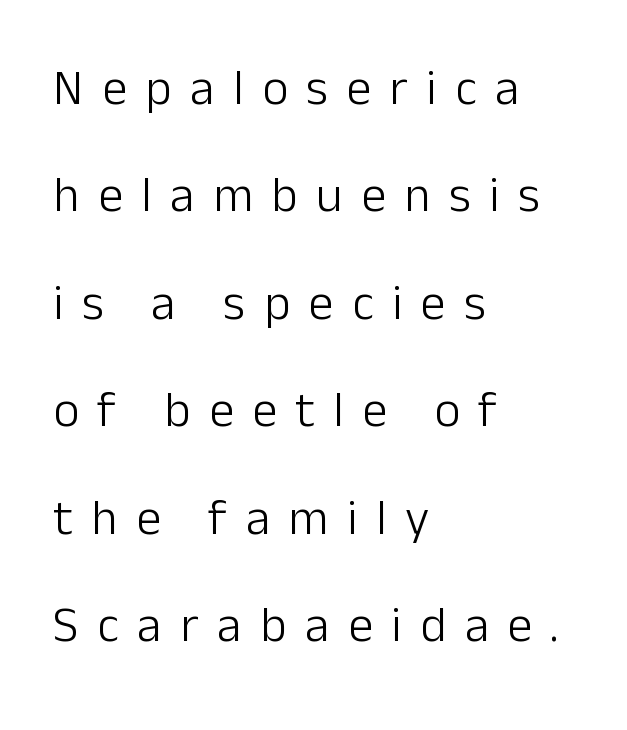
{"serif": "no", "italic": "no", "bold": "no", "weight": "light", "width": "normal", "stroke_contrast": "low", "x_height": "medium", "monospaced": "no", "underline": "no", "align": "left", "line_spacing": "loose", "line_spacing_ratio": 2.15, "letter_spacing": "wide", "letter_spacing_em": 0.37, "glyph_px": 50}
